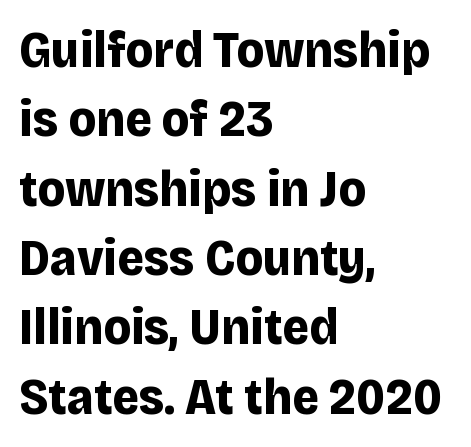
Q: Is the text bold? A: Yes.
Q: Is the text italic (slanted)? A: No, it is upright.
Q: Is the typeface a serif or a sans-serif typeface? A: Sans-serif.
Q: Is the text underlined? A: No.
Q: How is the paragraph aligned? A: Left-aligned.
Q: Is the spacing between letters normal or unusually wide? A: Normal.
Q: Is the spacing between lines tight, normal or loose? A: Normal.
Q: Width (condensed, normal, or wide)? A: Normal.
Q: Stroke contrast? A: Low.
Q: x-height? A: Large.
Q: Monospaced? A: No.
